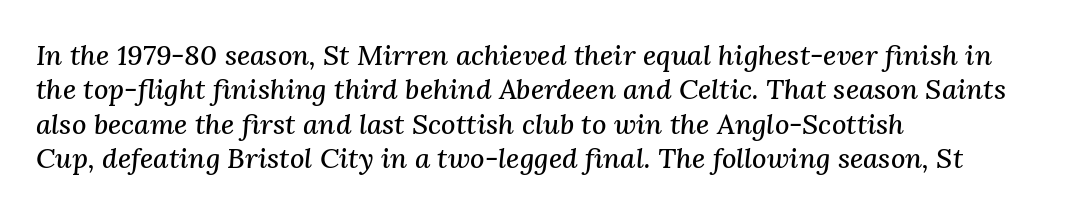
{"serif": "yes", "italic": "yes", "lean": "right", "slant_degrees": 3, "width": "normal", "stroke_contrast": "medium", "x_height": "medium", "monospaced": "no", "underline": "no", "align": "left", "line_spacing_ratio": 1.23, "letter_spacing": "normal", "letter_spacing_em": 0.0, "glyph_px": 28}
